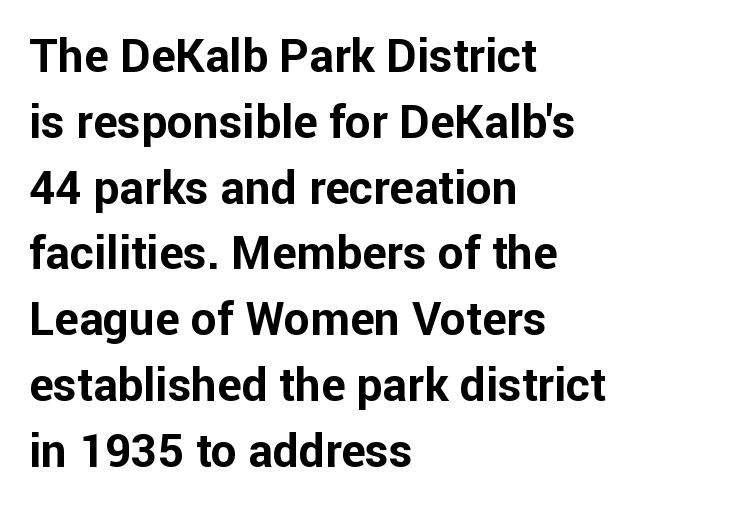
Interline gaps are of average width in this sample. How are the letters spaced? Ordinarily, with no added tracking. The zone under the glyphs is completely vacant. Does the weight exceed regular? Yes, all the way to bold.
